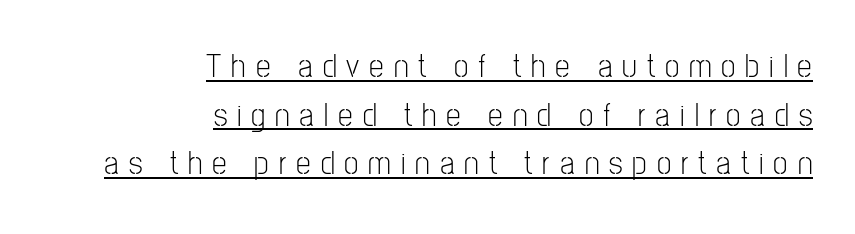
Q: Is the text bold? A: No.
Q: Is the text italic (slanted)? A: No, it is upright.
Q: Is the typeface a serif or a sans-serif typeface? A: Sans-serif.
Q: Is the text underlined? A: Yes.
Q: How is the paragraph aligned? A: Right-aligned.
Q: Is the spacing between letters normal or unusually wide? A: Unusually wide.
Q: Is the spacing between lines tight, normal or loose? A: Normal.
Q: Width (condensed, normal, or wide)? A: Condensed.
Q: Stroke contrast? A: Low.
Q: x-height? A: Medium.
Q: Monospaced? A: No.
